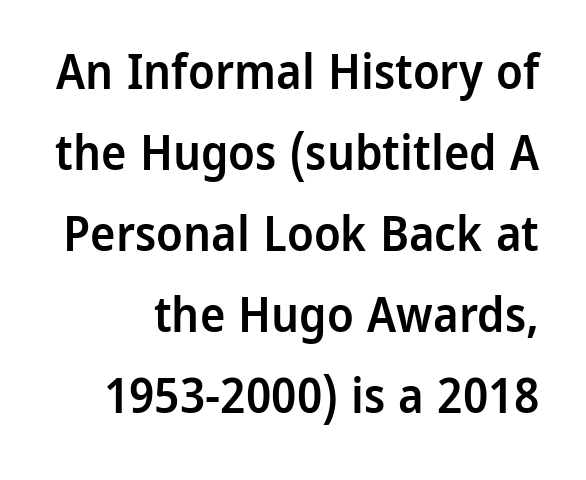
Q: Is the text bold? A: Semi-bold.
Q: Is the text italic (slanted)? A: No, it is upright.
Q: Is the typeface a serif or a sans-serif typeface? A: Sans-serif.
Q: Is the text underlined? A: No.
Q: Is the spacing between letters normal or unusually wide? A: Normal.
Q: Is the spacing between lines tight, normal or loose? A: Normal.
Q: Width (condensed, normal, or wide)? A: Normal.
Q: Stroke contrast? A: Low.
Q: x-height? A: Medium.
Q: Monospaced? A: No.
